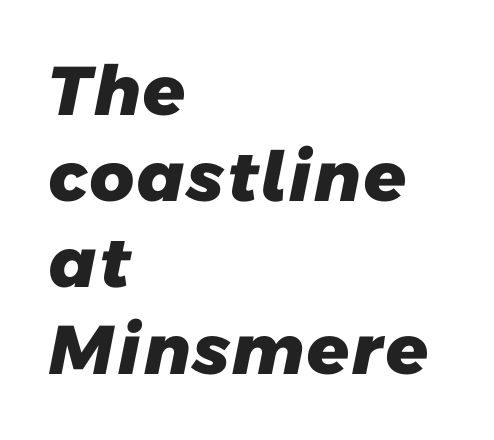
The image shows 69 px heavy sans-serif type; set left-aligned, normal line spacing (1.25x), normal letter spacing, not underlined; low stroke contrast and a medium x-height.
